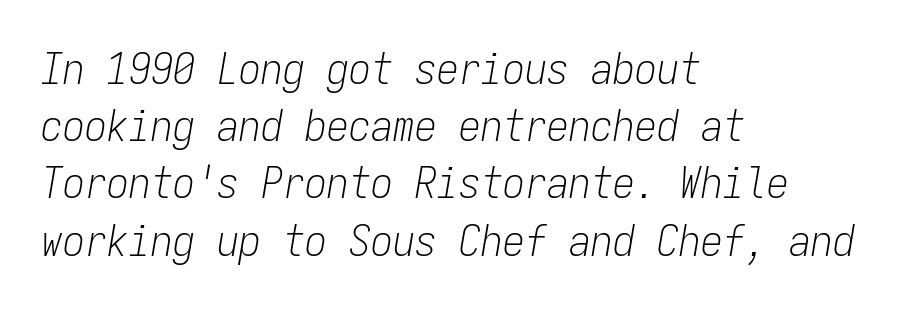
Q: Is the text bold? A: No.
Q: Is the text italic (slanted)? A: Yes, it leans right by about 9 degrees.
Q: Is the text underlined? A: No.
Q: How is the paragraph aligned? A: Left-aligned.
Q: Is the spacing between letters normal or unusually wide? A: Normal.
Q: Is the spacing between lines tight, normal or loose? A: Normal.
Q: Width (condensed, normal, or wide)? A: Condensed.
Q: Stroke contrast? A: Low.
Q: x-height? A: Medium.
Q: Monospaced? A: Yes.
